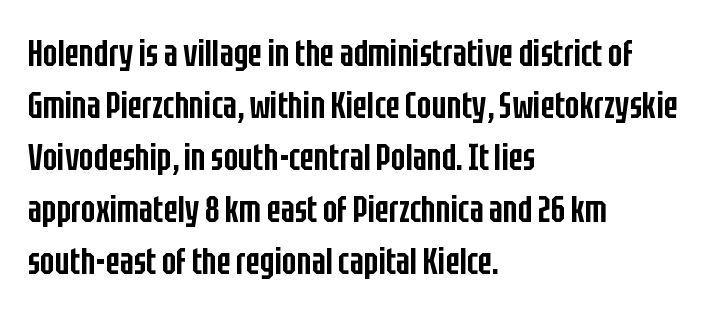
Check where the strokes stop: nothing finishes them off — pure sans. The rendering anchors every line to the left-hand side. The lettering holds an erect, upright posture throughout. Its strokes are somewhat broadened, the hallmark of semibold type.
